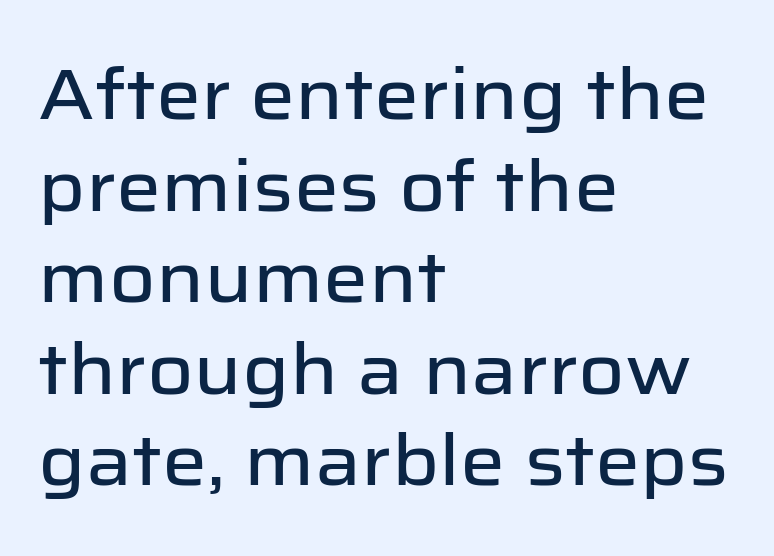
Q: Is the text italic (slanted)? A: No, it is upright.
Q: Is the typeface a serif or a sans-serif typeface? A: Sans-serif.
Q: Is the text underlined? A: No.
Q: How is the paragraph aligned? A: Left-aligned.
Q: Is the spacing between letters normal or unusually wide? A: Normal.
Q: Is the spacing between lines tight, normal or loose? A: Normal.
Q: Width (condensed, normal, or wide)? A: Normal.
Q: Stroke contrast? A: Low.
Q: x-height? A: Medium.
Q: Monospaced? A: No.
